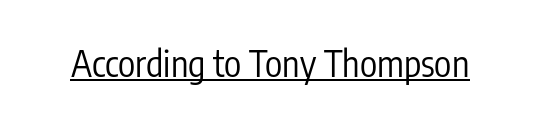
Q: Is the text bold? A: No.
Q: Is the text italic (slanted)? A: No, it is upright.
Q: Is the typeface a serif or a sans-serif typeface? A: Sans-serif.
Q: Is the text underlined? A: Yes.
Q: Is the spacing between letters normal or unusually wide? A: Normal.
Q: Width (condensed, normal, or wide)? A: Condensed.
Q: Stroke contrast? A: Low.
Q: x-height? A: Medium.
Q: Monospaced? A: No.
